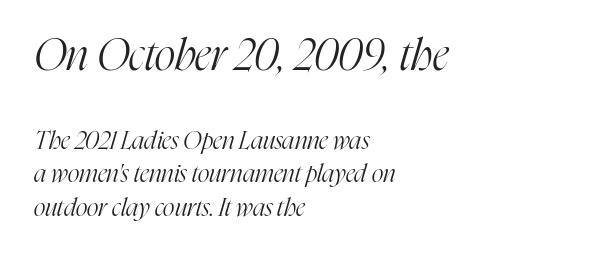
Q: Is the text bold? A: No.
Q: Is the text italic (slanted)? A: Yes, it leans right by about 16 degrees.
Q: Is the typeface a serif or a sans-serif typeface? A: Serif.
Q: Is the text underlined? A: No.
Q: How is the paragraph aligned? A: Left-aligned.
Q: Is the spacing between letters normal or unusually wide? A: Normal.
Q: Is the spacing between lines tight, normal or loose? A: Normal.
Q: Which block of text is set in a larger size, the first (top) or the second (bottom)? A: The first (top) one.
Q: Width (condensed, normal, or wide)? A: Condensed.
Q: Stroke contrast? A: High.
Q: x-height? A: Medium.
Q: Monospaced? A: No.
